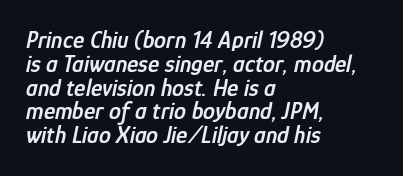
{"italic": "yes", "lean": "right", "slant_degrees": 12, "bold": "semi", "underline": "no", "align": "left", "line_spacing": "tight", "line_spacing_ratio": 0.99, "letter_spacing": "normal", "letter_spacing_em": 0.0, "glyph_px": 24}
